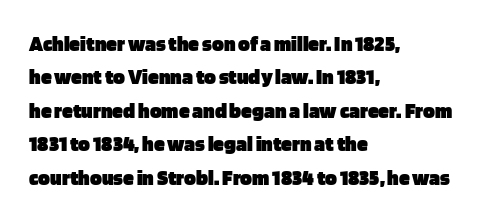
Q: Is the text bold? A: Yes.
Q: Is the text italic (slanted)? A: No, it is upright.
Q: Is the text underlined? A: No.
Q: How is the paragraph aligned? A: Left-aligned.
Q: Is the spacing between letters normal or unusually wide? A: Normal.
Q: Is the spacing between lines tight, normal or loose? A: Normal.
